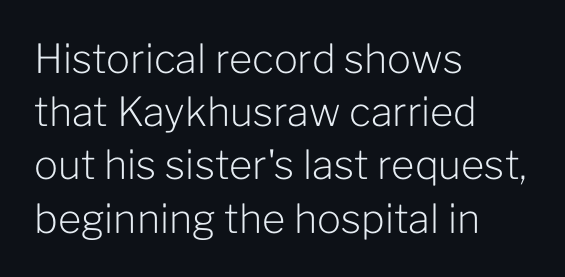
Q: Is the text bold? A: No.
Q: Is the text italic (slanted)? A: No, it is upright.
Q: Is the typeface a serif or a sans-serif typeface? A: Sans-serif.
Q: Is the text underlined? A: No.
Q: How is the paragraph aligned? A: Left-aligned.
Q: Is the spacing between letters normal or unusually wide? A: Normal.
Q: Is the spacing between lines tight, normal or loose? A: Normal.
Q: Width (condensed, normal, or wide)? A: Normal.
Q: Stroke contrast? A: Low.
Q: x-height? A: Medium.
Q: Monospaced? A: No.
